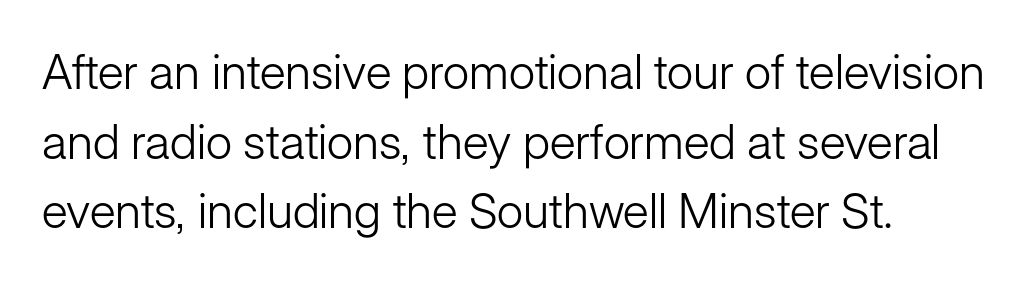
Q: Is the text bold? A: No.
Q: Is the text italic (slanted)? A: No, it is upright.
Q: Is the typeface a serif or a sans-serif typeface? A: Sans-serif.
Q: Is the text underlined? A: No.
Q: Is the spacing between letters normal or unusually wide? A: Normal.
Q: Is the spacing between lines tight, normal or loose? A: Normal.
Q: Width (condensed, normal, or wide)? A: Normal.
Q: Stroke contrast? A: Low.
Q: x-height? A: Medium.
Q: Monospaced? A: No.
